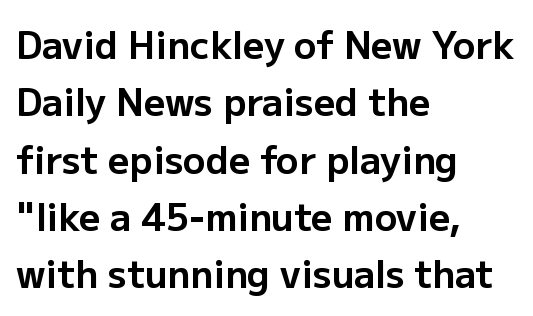
The image shows 37 px bold sans-serif type, upright; set left-aligned, normal line spacing (1.55x), normal letter spacing, not underlined; low stroke contrast and a medium x-height.
